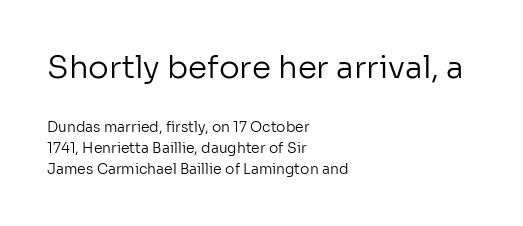
The image shows 31 px regular-weight sans-serif type, upright; set left-aligned, normal line spacing (1.49x), normal letter spacing, not underlined; the first (top) block is 2.21x larger; low stroke contrast and a medium x-height.
